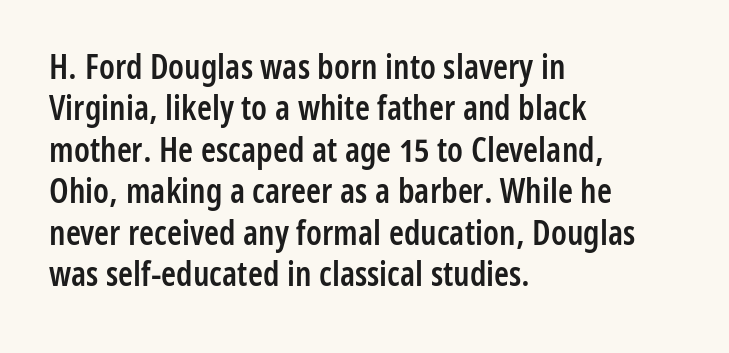
The image shows 34 px semibold, condensed sans-serif type, upright; set left-aligned, line spacing 1.22x, normal letter spacing, not underlined; low stroke contrast and a medium x-height.
